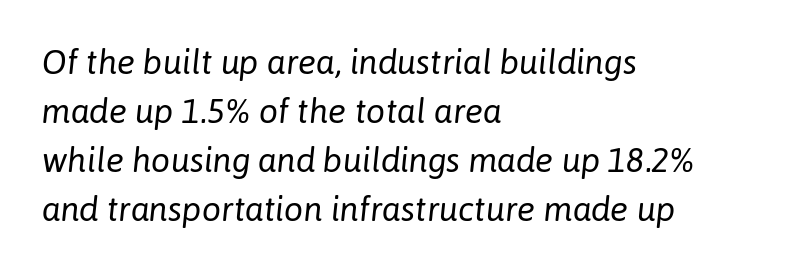
The image shows 34 px regular-weight type, italic (leaning right); set left-aligned, normal line spacing (1.44x), normal letter spacing, not underlined; low stroke contrast and a medium x-height.
